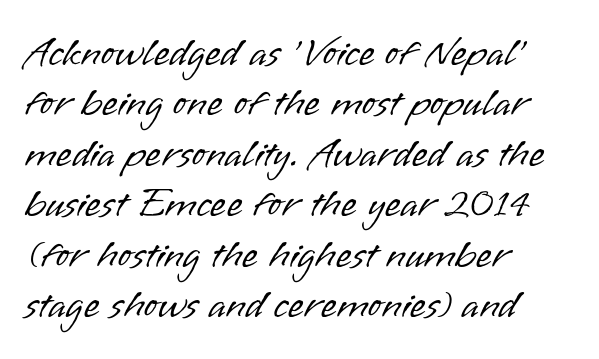
The image shows 41 px light sans-serif type; set left-aligned, line spacing 1.23x, normal letter spacing, not underlined; low stroke contrast and a small x-height.
